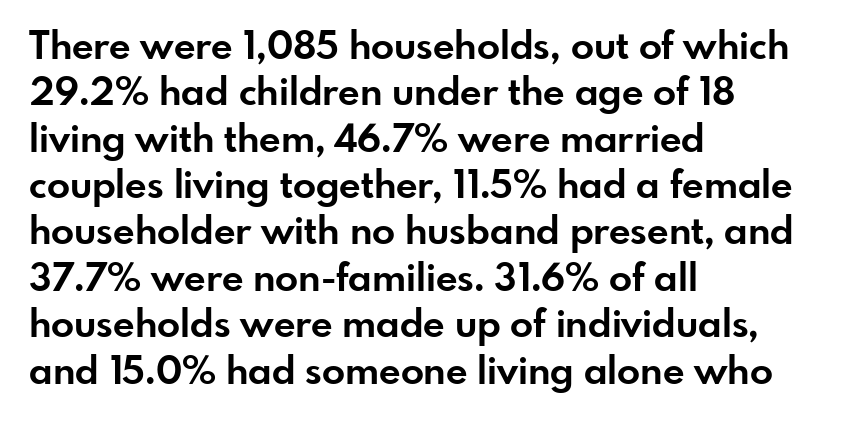
The image shows 38 px bold sans-serif type, upright; set left-aligned, line spacing 1.22x, normal letter spacing, not underlined; low stroke contrast and a small x-height.
